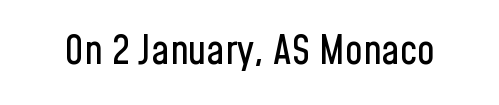
The image shows 40 px condensed sans-serif type, upright; set normal letter spacing, not underlined; low stroke contrast and a medium x-height.
